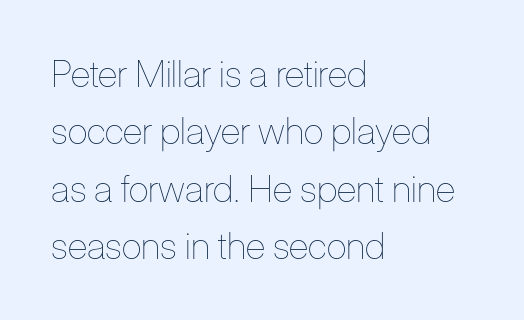
The image shows 37 px thin, condensed type, upright; set left-aligned, normal line spacing (1.55x), normal letter spacing, not underlined; low stroke contrast and a medium x-height.
